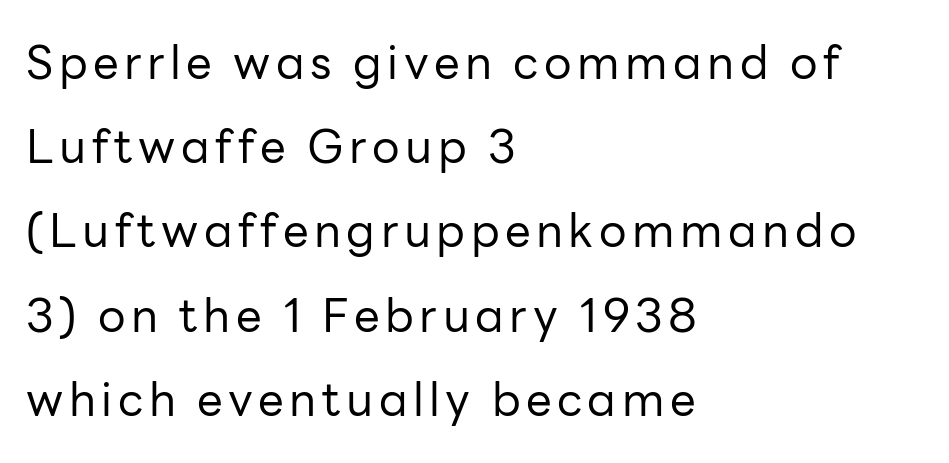
Q: Is the text bold? A: No.
Q: Is the text italic (slanted)? A: No, it is upright.
Q: Is the typeface a serif or a sans-serif typeface? A: Sans-serif.
Q: Is the text underlined? A: No.
Q: How is the paragraph aligned? A: Left-aligned.
Q: Width (condensed, normal, or wide)? A: Normal.
Q: Stroke contrast? A: Low.
Q: x-height? A: Medium.
Q: Monospaced? A: No.
